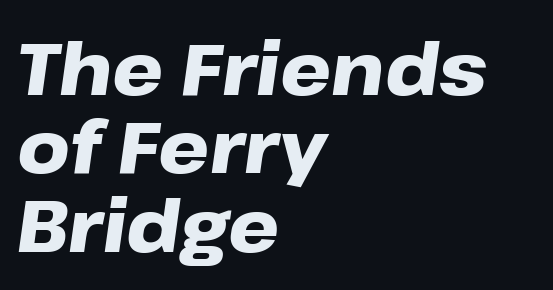
Q: Is the text bold? A: Yes.
Q: Is the text italic (slanted)? A: Yes, it leans right by about 8 degrees.
Q: Is the text underlined? A: No.
Q: How is the paragraph aligned? A: Left-aligned.
Q: Is the spacing between letters normal or unusually wide? A: Normal.
Q: Is the spacing between lines tight, normal or loose? A: Tight.
Q: Width (condensed, normal, or wide)? A: Wide.
Q: Stroke contrast? A: Low.
Q: x-height? A: Medium.
Q: Monospaced? A: No.
